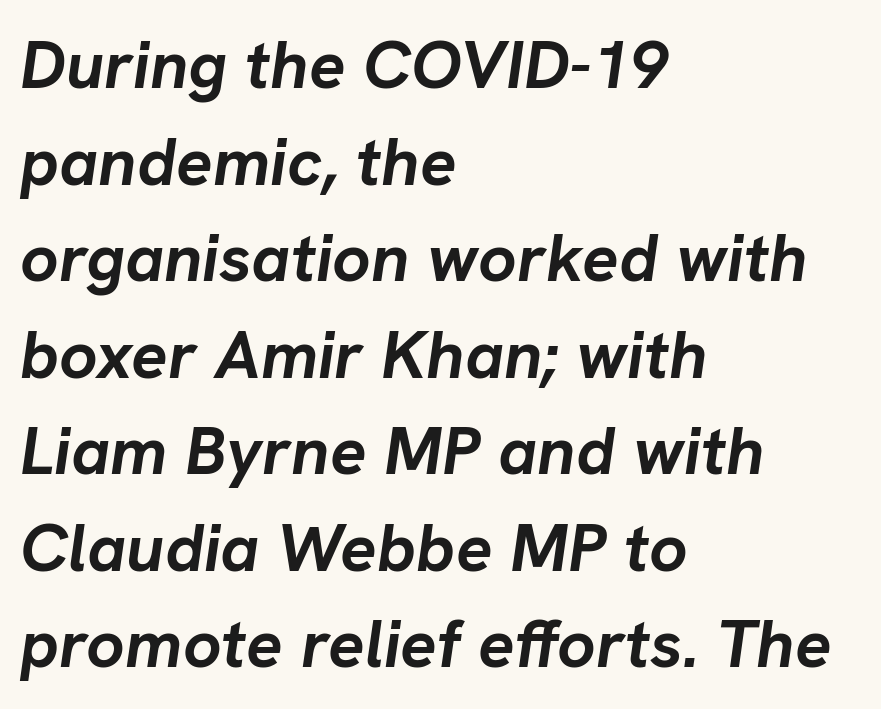
The image shows 68 px semibold type, italic (leaning right); set left-aligned, normal line spacing (1.42x), normal letter spacing, not underlined; low stroke contrast and a medium x-height.
